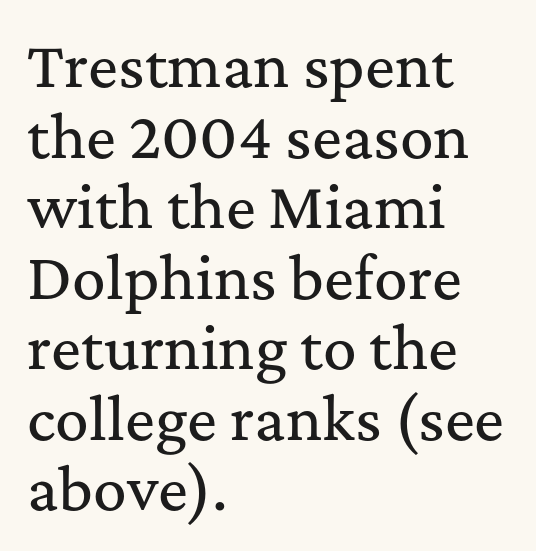
Q: Is the text italic (slanted)? A: No, it is upright.
Q: Is the typeface a serif or a sans-serif typeface? A: Serif.
Q: Is the text underlined? A: No.
Q: How is the paragraph aligned? A: Left-aligned.
Q: Is the spacing between letters normal or unusually wide? A: Normal.
Q: Is the spacing between lines tight, normal or loose? A: Normal.
Q: Width (condensed, normal, or wide)? A: Normal.
Q: Stroke contrast? A: Medium.
Q: x-height? A: Medium.
Q: Monospaced? A: No.
